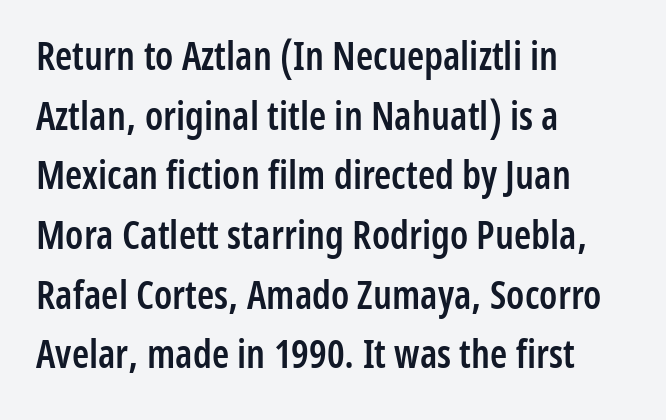
{"serif": "no", "italic": "no", "bold": "semi", "weight": "semibold", "width": "condensed", "stroke_contrast": "low", "x_height": "medium", "monospaced": "no", "underline": "no", "align": "left", "line_spacing": "normal", "line_spacing_ratio": 1.53, "letter_spacing": "normal", "letter_spacing_em": 0.0, "glyph_px": 39}
